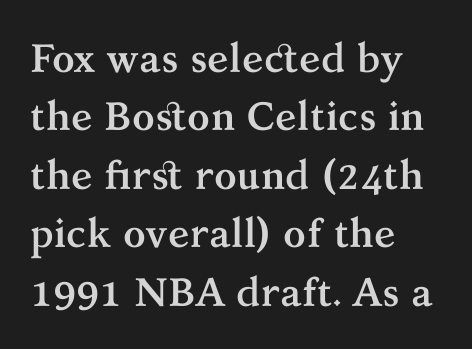
{"serif": "yes", "italic": "no", "bold": "yes", "weight": "semibold", "width": "normal", "stroke_contrast": "medium", "x_height": "medium", "monospaced": "no", "underline": "no", "align": "left", "line_spacing": "normal", "line_spacing_ratio": 1.46, "letter_spacing": "normal", "letter_spacing_em": 0.0, "glyph_px": 40}
